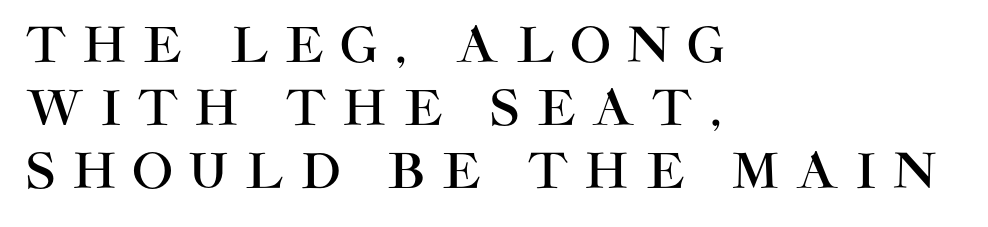
The image shows 48 px sans-serif type, upright; set left-aligned, normal line spacing (1.31x), unusually wide letter spacing (+0.36 em), not underlined; high stroke contrast and a large x-height.
